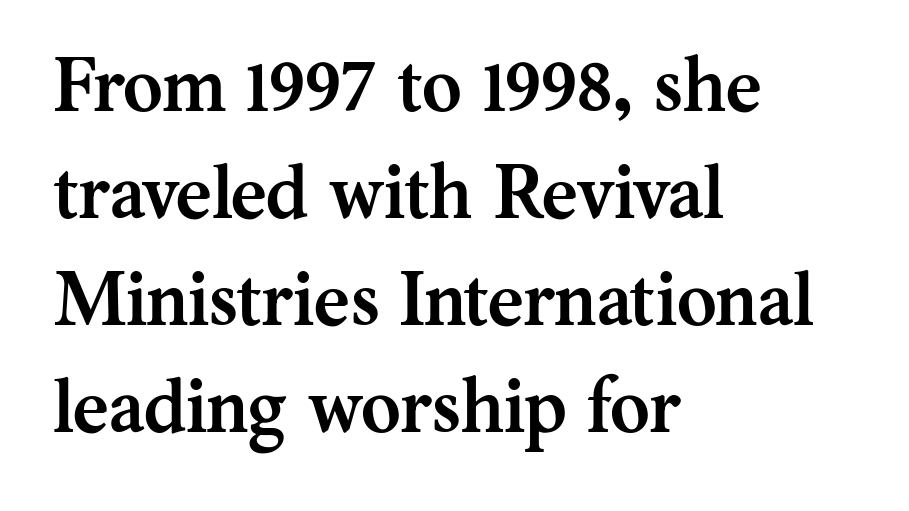
The image shows 76 px semibold serif type, upright; set left-aligned, normal line spacing (1.41x), normal letter spacing, not underlined; medium stroke contrast and a medium x-height.
